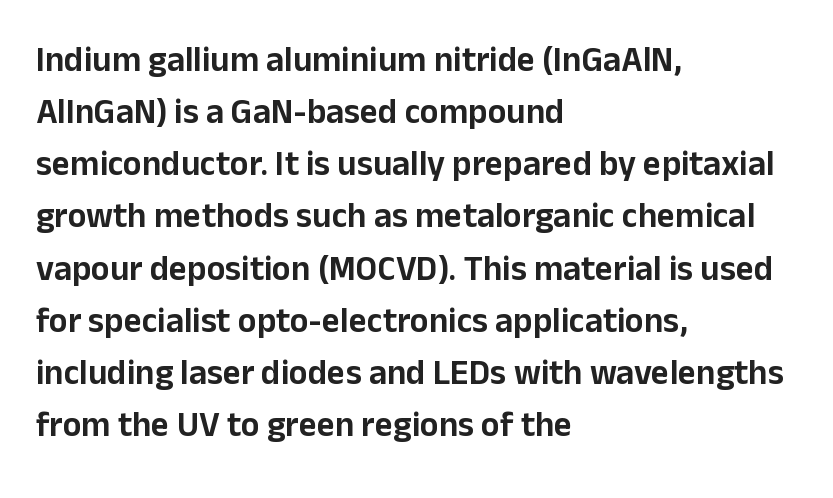
Q: Is the text italic (slanted)? A: No, it is upright.
Q: Is the typeface a serif or a sans-serif typeface? A: Sans-serif.
Q: Is the text underlined? A: No.
Q: How is the paragraph aligned? A: Left-aligned.
Q: Is the spacing between letters normal or unusually wide? A: Normal.
Q: Is the spacing between lines tight, normal or loose? A: Normal.
Q: Width (condensed, normal, or wide)? A: Normal.
Q: Stroke contrast? A: Low.
Q: x-height? A: Medium.
Q: Monospaced? A: No.
